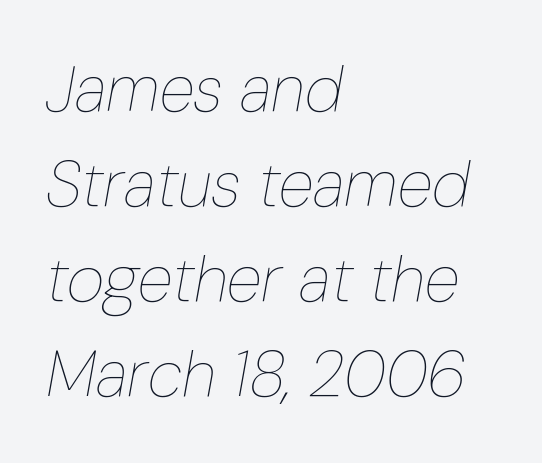
The image shows 65 px thin, condensed type, italic (leaning right); set left-aligned, normal line spacing (1.46x), normal letter spacing, not underlined; low stroke contrast and a medium x-height.
